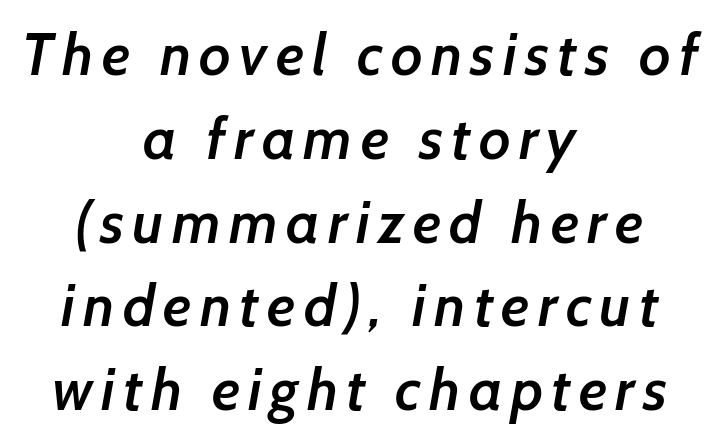
Q: Is the text bold? A: Semi-bold.
Q: Is the typeface a serif or a sans-serif typeface? A: Sans-serif.
Q: Is the text underlined? A: No.
Q: How is the paragraph aligned? A: Centered.
Q: Is the spacing between lines tight, normal or loose? A: Normal.
Q: Width (condensed, normal, or wide)? A: Normal.
Q: Stroke contrast? A: Low.
Q: x-height? A: Medium.
Q: Monospaced? A: No.
